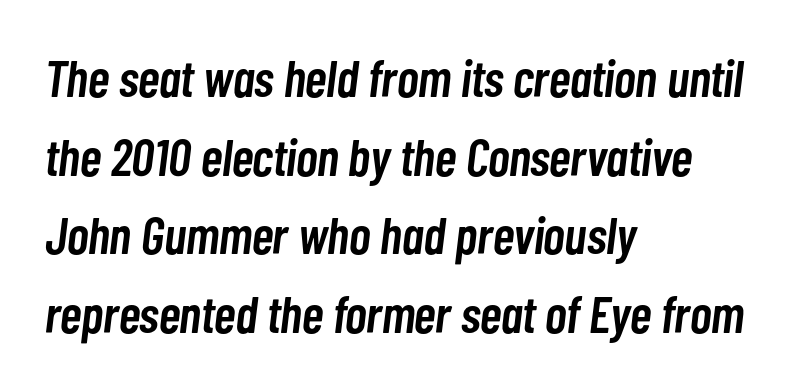
Each letter keeps its own natural width here, so spacing adapts to shape. Horizontal bands of white between lines are of average thickness. A clean baseline with only descenders dipping below it. This is moderately heavy type, rendered in semibold. Line starts are locked; line ends wander. The typography opts for an oblique posture over an upright one.
